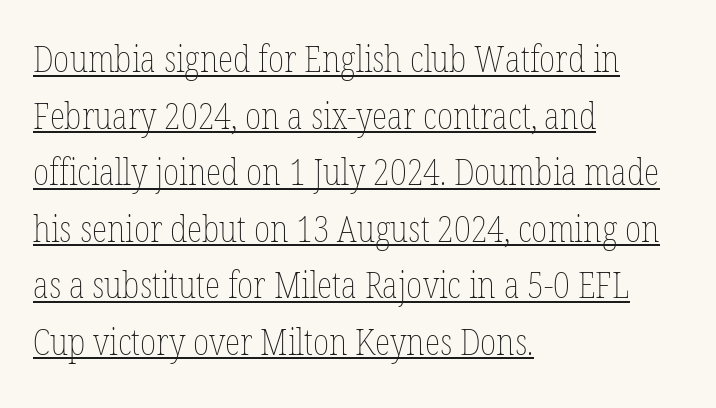
Q: Is the text bold? A: No.
Q: Is the text italic (slanted)? A: No, it is upright.
Q: Is the text underlined? A: Yes.
Q: How is the paragraph aligned? A: Left-aligned.
Q: Is the spacing between letters normal or unusually wide? A: Normal.
Q: Is the spacing between lines tight, normal or loose? A: Normal.
Q: Width (condensed, normal, or wide)? A: Condensed.
Q: Stroke contrast? A: Low.
Q: x-height? A: Medium.
Q: Monospaced? A: No.
